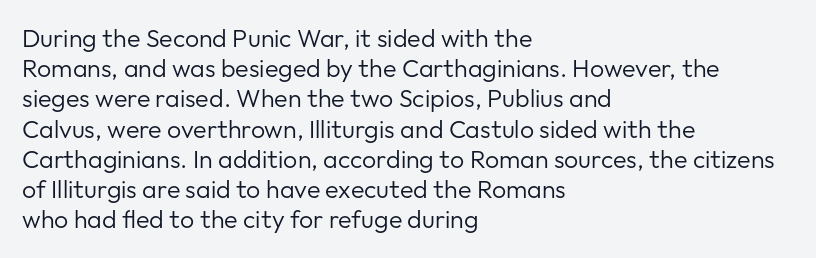
Q: Is the text bold? A: No.
Q: Is the text italic (slanted)? A: No, it is upright.
Q: Is the text underlined? A: No.
Q: How is the paragraph aligned? A: Left-aligned.
Q: Is the spacing between letters normal or unusually wide? A: Normal.
